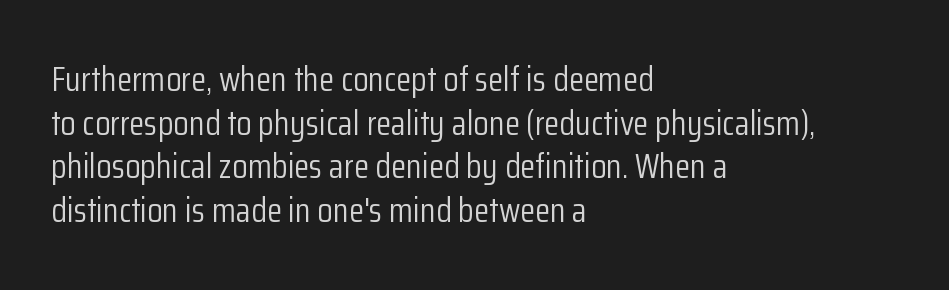
The image shows 35 px light, condensed sans-serif type, upright; set left-aligned, normal line spacing (1.25x), normal letter spacing, not underlined; low stroke contrast and a medium x-height.
